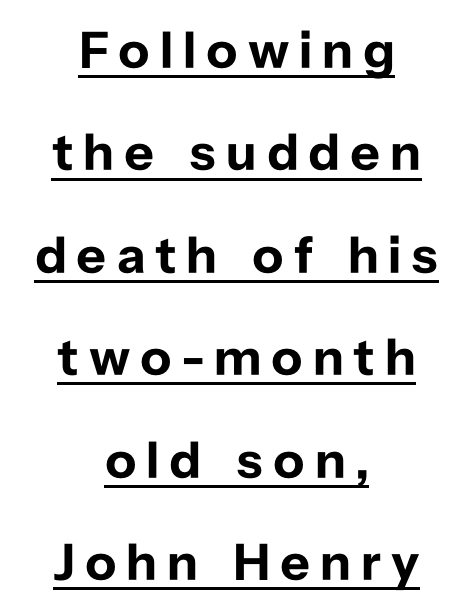
Q: Is the text bold? A: Yes.
Q: Is the text italic (slanted)? A: No, it is upright.
Q: Is the typeface a serif or a sans-serif typeface? A: Sans-serif.
Q: Is the text underlined? A: Yes.
Q: How is the paragraph aligned? A: Centered.
Q: Is the spacing between lines tight, normal or loose? A: Loose.
Q: Width (condensed, normal, or wide)? A: Normal.
Q: Stroke contrast? A: Low.
Q: x-height? A: Medium.
Q: Monospaced? A: No.
